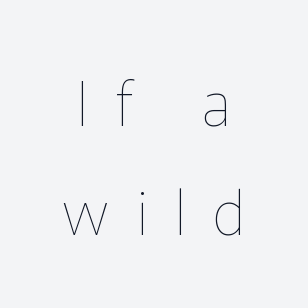
Q: Is the text bold? A: No.
Q: Is the text italic (slanted)? A: No, it is upright.
Q: Is the text underlined? A: No.
Q: Is the spacing between letters normal or unusually wide? A: Unusually wide.
Q: Width (condensed, normal, or wide)? A: Normal.
Q: Stroke contrast? A: Low.
Q: x-height? A: Medium.
Q: Monospaced? A: No.
